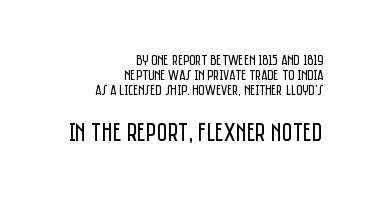
Q: Is the text bold? A: No.
Q: Is the text italic (slanted)? A: No, it is upright.
Q: Is the text underlined? A: No.
Q: How is the paragraph aligned? A: Right-aligned.
Q: Is the spacing between letters normal or unusually wide? A: Normal.
Q: Is the spacing between lines tight, normal or loose? A: Tight.
Q: Which block of text is set in a larger size, the first (top) or the second (bottom)? A: The second (bottom) one.
